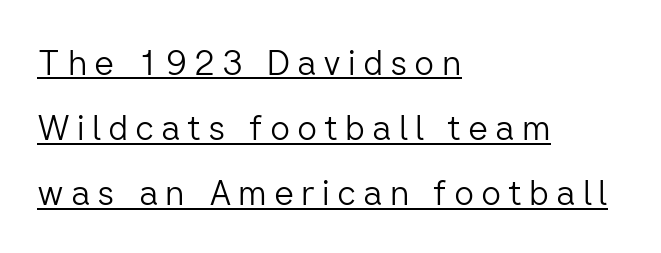
{"serif": "no", "italic": "no", "bold": "no", "weight": "light", "width": "normal", "stroke_contrast": "low", "x_height": "medium", "monospaced": "no", "underline": "yes", "align": "left", "line_spacing_ratio": 1.86, "letter_spacing": "wide", "letter_spacing_em": 0.2, "glyph_px": 35}
